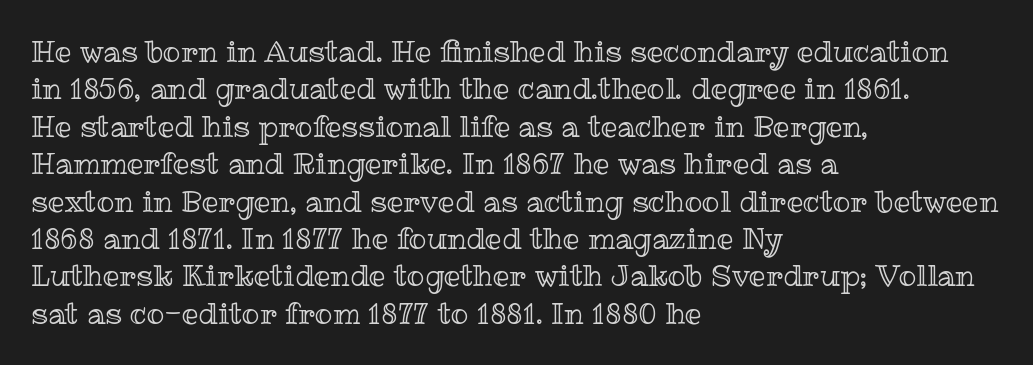
The lines sit at an ordinary, default distance from one another. It's the straight-up-and-down kind of type. The gap between lines stays unmarked. Spacing verdict: proportional, widths tailored to each character. Alignment: flush left. The line texture is even and compact thanks to regular tracking.
